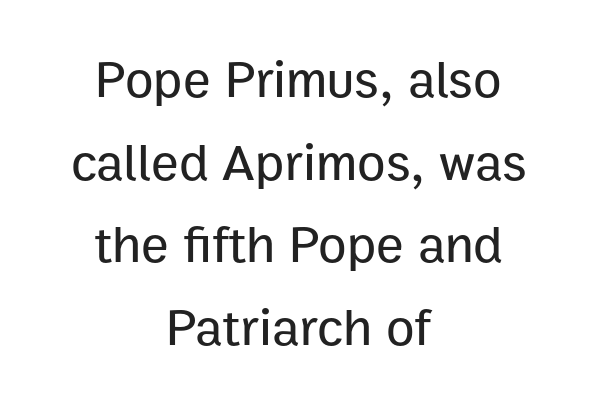
In terms of letterspacing, this is plain default setting. A bare baseline throughout the passage. Horizontally, the lines are justified to the midpoint only. The rows are spaced the way most documents space them. The letters advance in unequal steps, a hallmark of proportional type. If you drew a line through each stem, it would be perfectly vertical.
